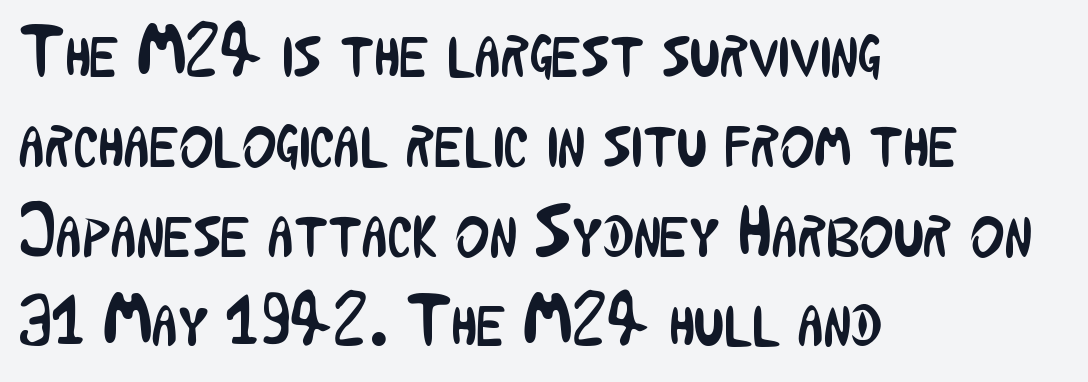
The image shows 73 px regular-weight, condensed sans-serif type, upright; set left-aligned, line spacing 1.23x, normal letter spacing, not underlined; low stroke contrast and a medium x-height.
